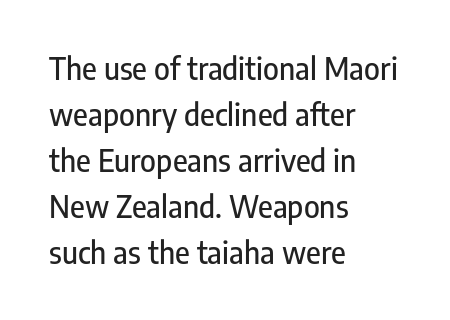
Q: Is the text italic (slanted)? A: No, it is upright.
Q: Is the typeface a serif or a sans-serif typeface? A: Sans-serif.
Q: Is the text underlined? A: No.
Q: How is the paragraph aligned? A: Left-aligned.
Q: Is the spacing between letters normal or unusually wide? A: Normal.
Q: Is the spacing between lines tight, normal or loose? A: Normal.
Q: Width (condensed, normal, or wide)? A: Condensed.
Q: Stroke contrast? A: Low.
Q: x-height? A: Medium.
Q: Monospaced? A: No.
